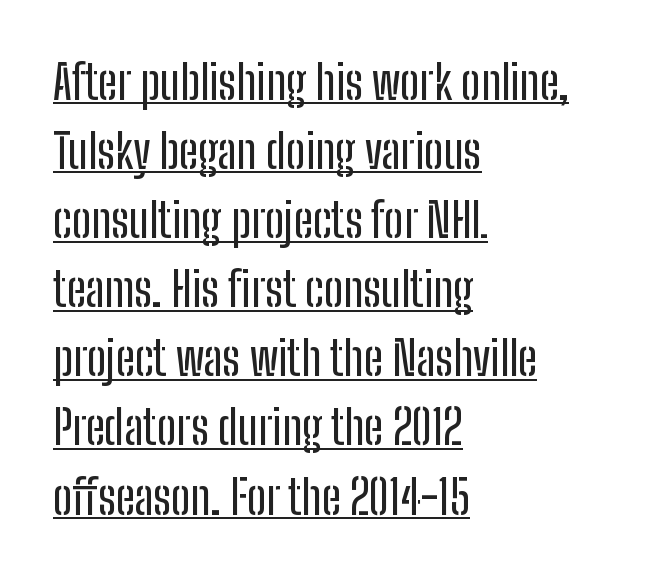
The image shows 47 px condensed sans-serif type, upright; set left-aligned, normal line spacing (1.47x), normal letter spacing, underlined; low stroke contrast and a medium x-height.
